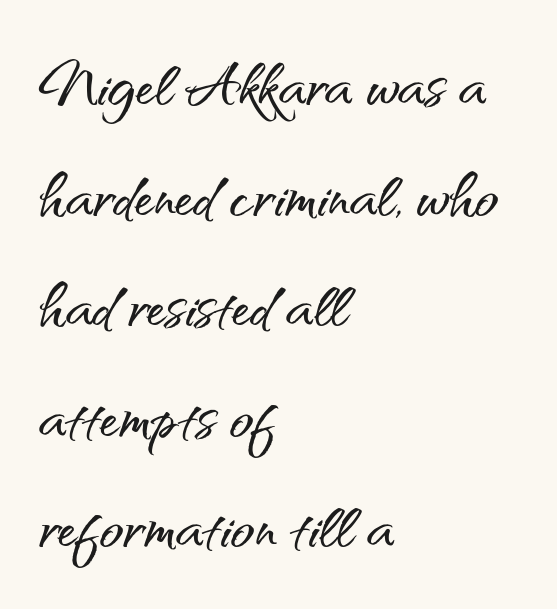
The image shows 79 px sans-serif type; set left-aligned, normal line spacing (1.4x), normal letter spacing, not underlined; medium stroke contrast and a small x-height.
